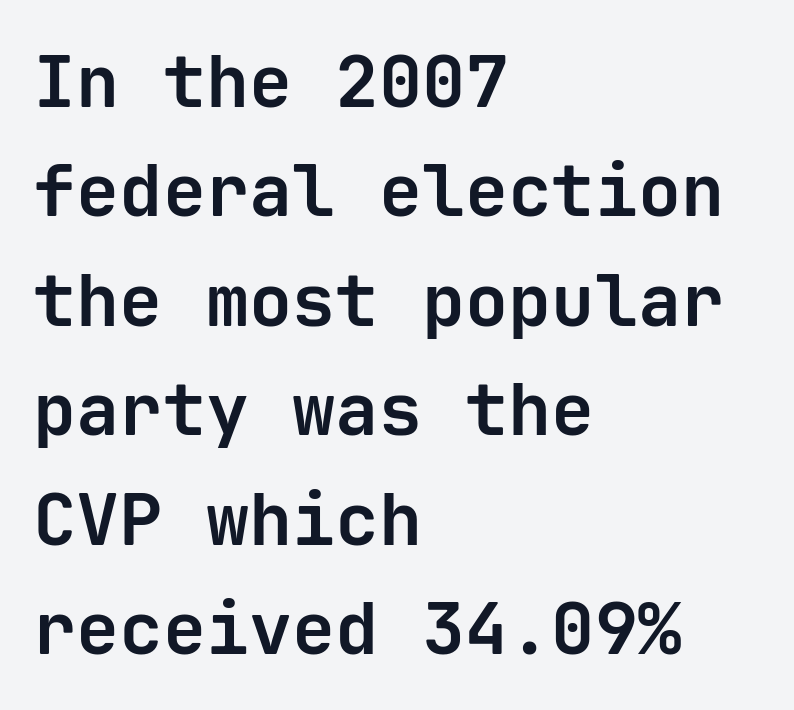
Q: Is the text bold? A: Yes.
Q: Is the text italic (slanted)? A: No, it is upright.
Q: Is the typeface a serif or a sans-serif typeface? A: Sans-serif.
Q: Is the text underlined? A: No.
Q: How is the paragraph aligned? A: Left-aligned.
Q: Is the spacing between letters normal or unusually wide? A: Normal.
Q: Is the spacing between lines tight, normal or loose? A: Normal.
Q: Width (condensed, normal, or wide)? A: Normal.
Q: Stroke contrast? A: Low.
Q: x-height? A: Medium.
Q: Monospaced? A: Yes.
